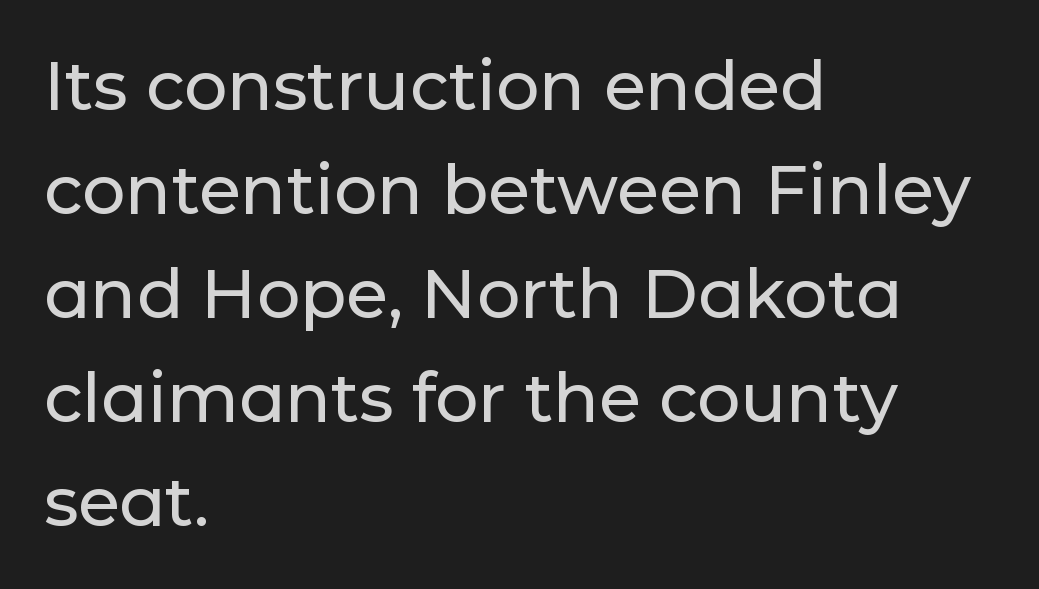
Q: Is the text italic (slanted)? A: No, it is upright.
Q: Is the typeface a serif or a sans-serif typeface? A: Sans-serif.
Q: Is the text underlined? A: No.
Q: How is the paragraph aligned? A: Left-aligned.
Q: Is the spacing between letters normal or unusually wide? A: Normal.
Q: Is the spacing between lines tight, normal or loose? A: Normal.
Q: Width (condensed, normal, or wide)? A: Normal.
Q: Stroke contrast? A: Low.
Q: x-height? A: Medium.
Q: Monospaced? A: No.
